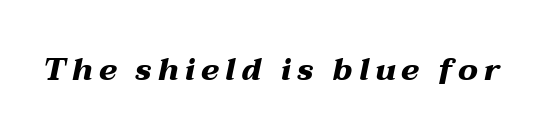
The image shows 31 px heavy, wide type, italic (leaning right); set not underlined; medium stroke contrast and a medium x-height.
